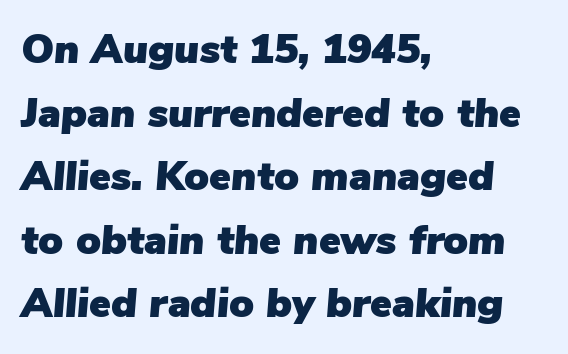
A normal amount of white space separates one row of letters from the next. These lines keep a tight, regular rhythm from letter to letter. You could not count columns in this text — the font is proportionally spaced. Quick note: underline off. Characters are canted at an angle relative to the baseline's perpendicular.
